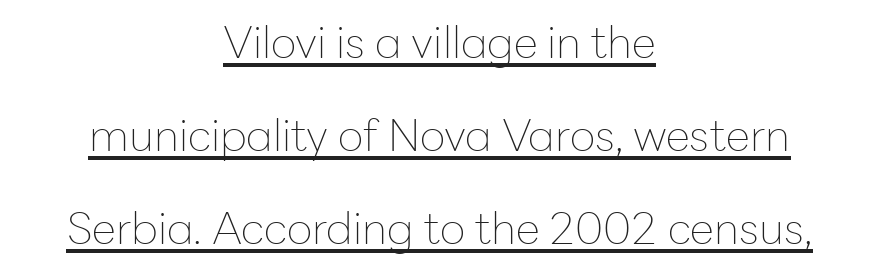
Q: Is the text bold? A: No.
Q: Is the text italic (slanted)? A: No, it is upright.
Q: Is the typeface a serif or a sans-serif typeface? A: Sans-serif.
Q: Is the text underlined? A: Yes.
Q: How is the paragraph aligned? A: Centered.
Q: Is the spacing between letters normal or unusually wide? A: Normal.
Q: Is the spacing between lines tight, normal or loose? A: Loose.
Q: Width (condensed, normal, or wide)? A: Normal.
Q: Stroke contrast? A: Low.
Q: x-height? A: Medium.
Q: Monospaced? A: No.
